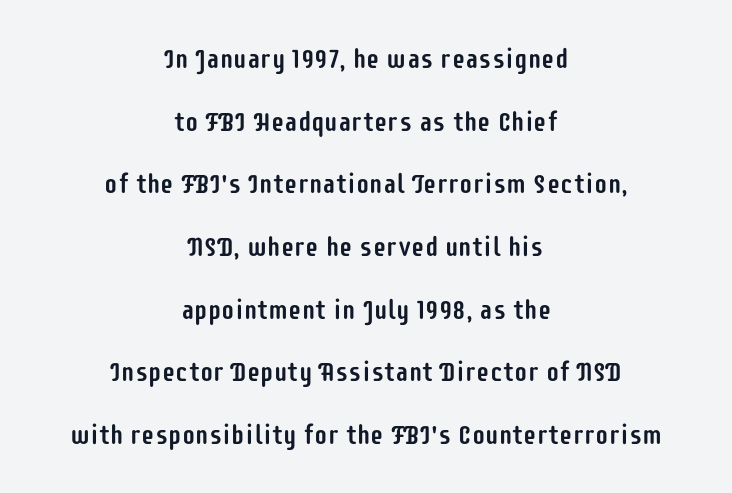
{"italic": "no", "underline": "no", "align": "center", "line_spacing": "loose", "line_spacing_ratio": 2.32, "letter_spacing": "normal", "letter_spacing_em": 0.0, "glyph_px": 27}
